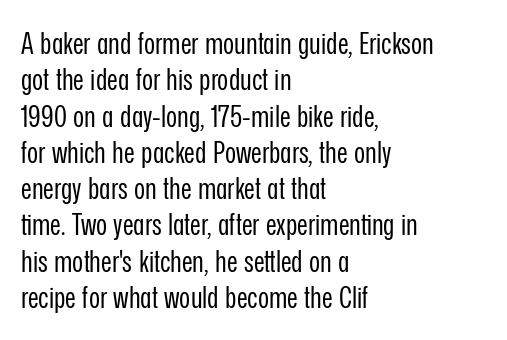
Q: Is the text bold? A: No.
Q: Is the text italic (slanted)? A: No, it is upright.
Q: Is the typeface a serif or a sans-serif typeface? A: Sans-serif.
Q: Is the text underlined? A: No.
Q: How is the paragraph aligned? A: Left-aligned.
Q: Is the spacing between letters normal or unusually wide? A: Normal.
Q: Width (condensed, normal, or wide)? A: Condensed.
Q: Stroke contrast? A: Low.
Q: x-height? A: Medium.
Q: Monospaced? A: No.
